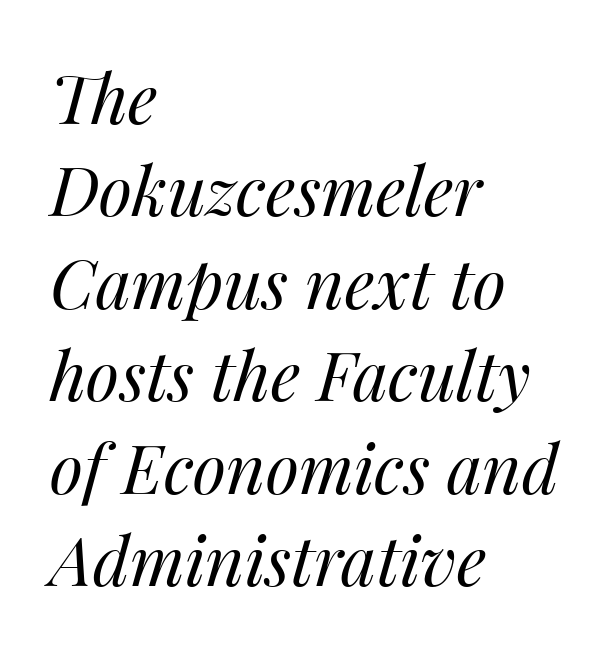
In terms of letterspacing, this is plain default setting. The space directly below the letters is spotless. The passage is arranged the way most books set body copy — flush left. Rendered with sloped, italic letterforms.
